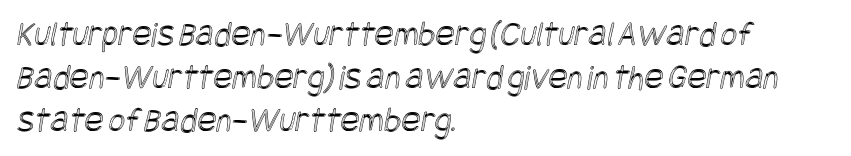
Q: Is the text underlined? A: No.
Q: How is the paragraph aligned? A: Left-aligned.
Q: Is the spacing between letters normal or unusually wide? A: Normal.
Q: Width (condensed, normal, or wide)? A: Condensed.
Q: x-height? A: Large.
